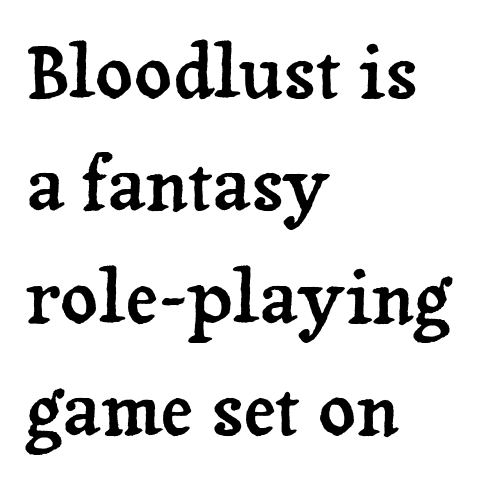
The image shows 73 px serif type, upright; set left-aligned, normal line spacing (1.54x), normal letter spacing, not underlined; low stroke contrast and a medium x-height.
